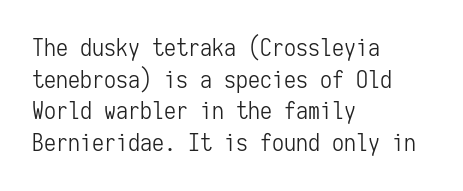
Q: Is the text bold? A: No.
Q: Is the text italic (slanted)? A: No, it is upright.
Q: Is the text underlined? A: No.
Q: How is the paragraph aligned? A: Left-aligned.
Q: Is the spacing between letters normal or unusually wide? A: Normal.
Q: Is the spacing between lines tight, normal or loose? A: Normal.
